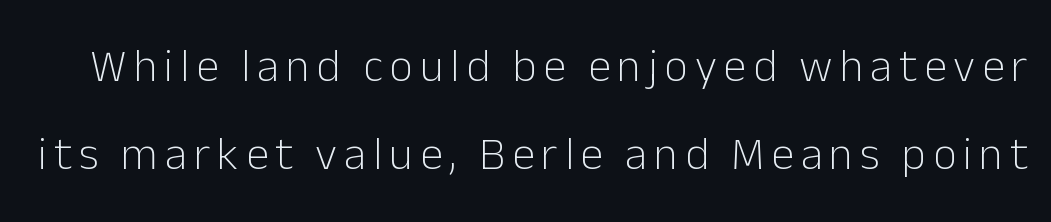
{"serif": "no", "italic": "no", "bold": "no", "weight": "light", "width": "normal", "stroke_contrast": "low", "x_height": "medium", "monospaced": "no", "underline": "no", "line_spacing": "loose", "line_spacing_ratio": 1.92, "glyph_px": 46}
